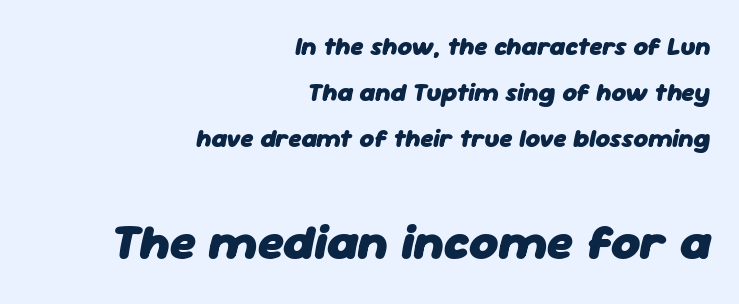
{"italic": "yes", "lean": "right", "slant_degrees": 11, "bold": "yes", "weight": "heavy", "width": "normal", "stroke_contrast": "low", "x_height": "medium", "monospaced": "no", "underline": "no", "align": "right", "line_spacing_ratio": 1.85, "letter_spacing": "normal", "letter_spacing_em": 0.0, "larger_block": "second", "size_ratio": 2.0, "glyph_px": 50}
